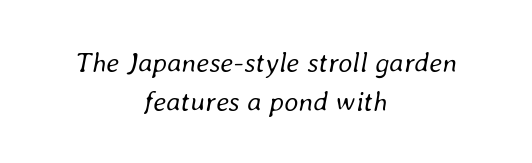
Anything drawn beneath the words? Only blank space. The face used here has a pronounced slope to its letters. Line spacing here is normal. How are the letters spaced? Ordinarily, with no added tracking. The weight tops out at a normal text grade.
